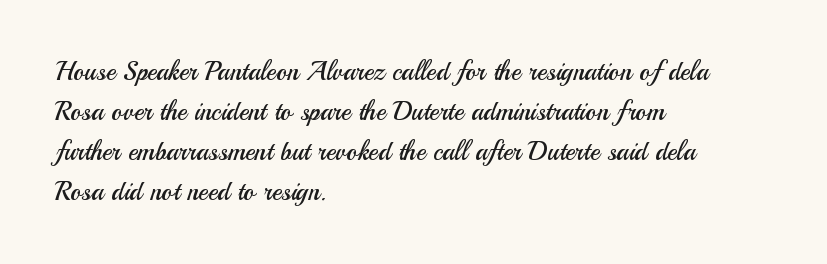
{"bold": "no", "underline": "no", "align": "left", "line_spacing": "normal", "line_spacing_ratio": 1.54, "letter_spacing": "normal", "letter_spacing_em": 0.0, "glyph_px": 26}
